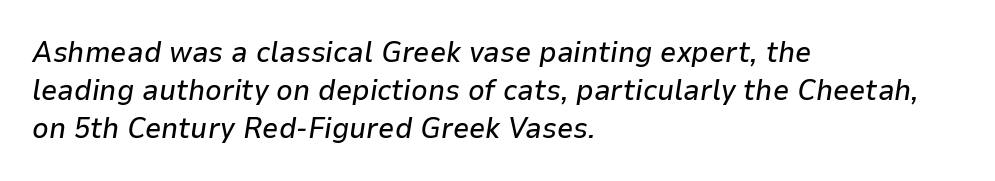
Q: Is the text italic (slanted)? A: Yes, it leans right by about 9 degrees.
Q: Is the text underlined? A: No.
Q: How is the paragraph aligned? A: Left-aligned.
Q: Is the spacing between letters normal or unusually wide? A: Normal.
Q: Is the spacing between lines tight, normal or loose? A: Normal.
Q: Width (condensed, normal, or wide)? A: Normal.
Q: Stroke contrast? A: Low.
Q: x-height? A: Medium.
Q: Monospaced? A: No.
